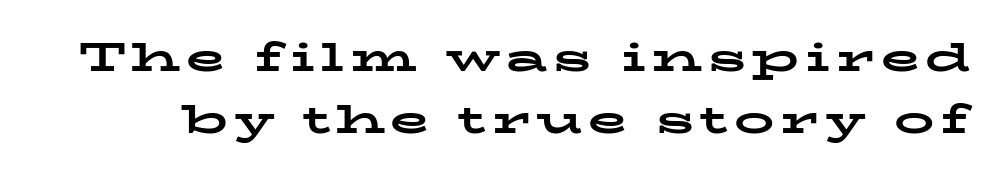
Q: Is the text bold? A: Yes.
Q: Is the text italic (slanted)? A: No, it is upright.
Q: Is the typeface a serif or a sans-serif typeface? A: Serif.
Q: Is the text underlined? A: No.
Q: Is the spacing between lines tight, normal or loose? A: Normal.
Q: Width (condensed, normal, or wide)? A: Wide.
Q: Stroke contrast? A: Low.
Q: x-height? A: Medium.
Q: Monospaced? A: No.
